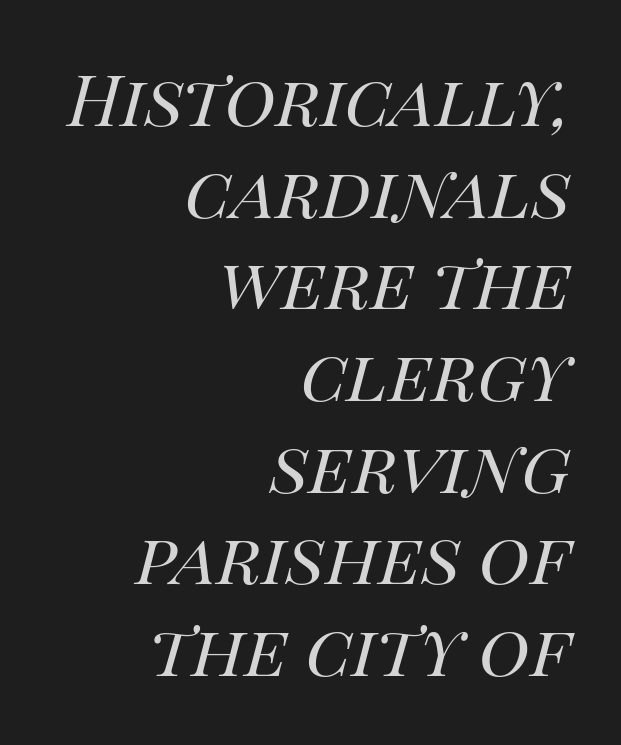
{"italic": "yes", "lean": "right", "slant_degrees": 14, "bold": "no", "weight": "regular", "width": "normal", "stroke_contrast": "high", "x_height": "large", "monospaced": "no", "underline": "no", "align": "right", "line_spacing": "normal", "line_spacing_ratio": 1.31, "letter_spacing": "normal", "letter_spacing_em": 0.0, "glyph_px": 70}
